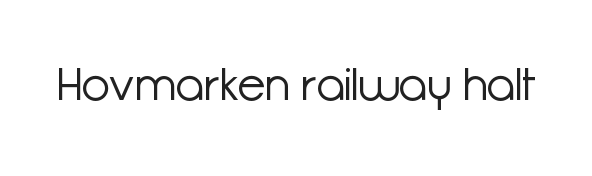
{"serif": "no", "italic": "no", "bold": "no", "weight": "light", "width": "normal", "stroke_contrast": "low", "x_height": "medium", "monospaced": "no", "underline": "no", "letter_spacing": "normal", "letter_spacing_em": 0.0, "glyph_px": 46}
